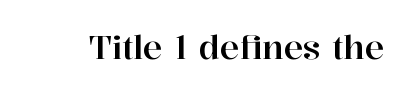
Q: Is the text italic (slanted)? A: No, it is upright.
Q: Is the typeface a serif or a sans-serif typeface? A: Serif.
Q: Is the text underlined? A: No.
Q: Is the spacing between letters normal or unusually wide? A: Normal.
Q: Width (condensed, normal, or wide)? A: Normal.
Q: Stroke contrast? A: High.
Q: x-height? A: Medium.
Q: Monospaced? A: No.
